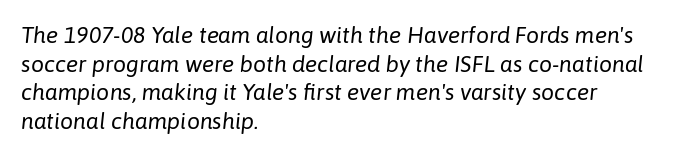
Q: Is the text bold? A: No.
Q: Is the text italic (slanted)? A: Yes, it leans right by about 6 degrees.
Q: Is the text underlined? A: No.
Q: How is the paragraph aligned? A: Left-aligned.
Q: Is the spacing between letters normal or unusually wide? A: Normal.
Q: Is the spacing between lines tight, normal or loose? A: Normal.
